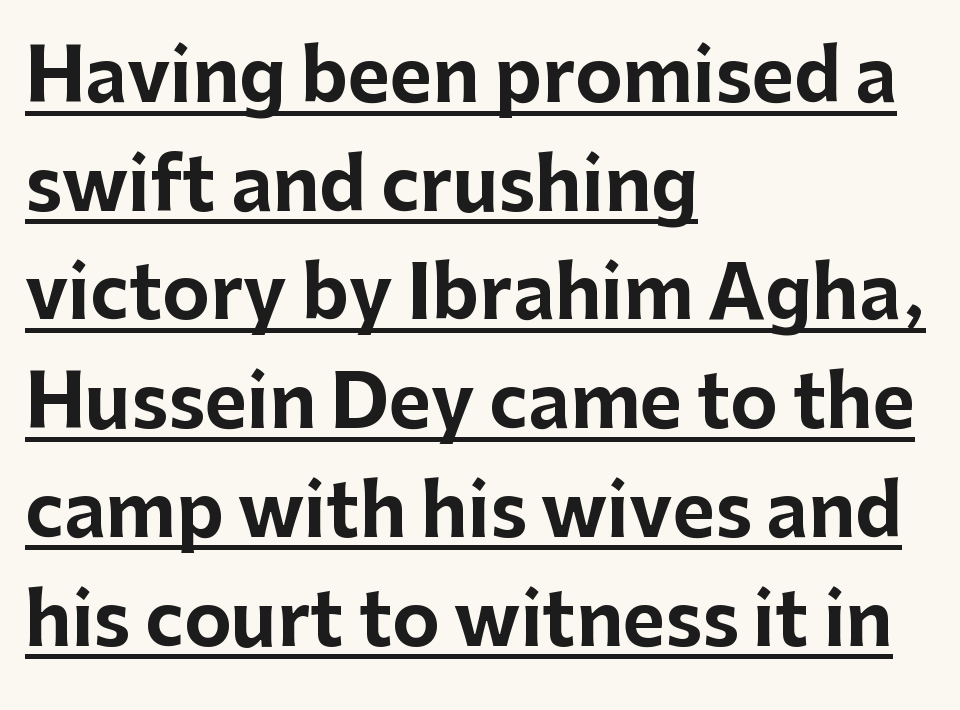
In terms of letterspacing, this is plain default setting. These lines are set flush left with a ragged right edge. If you drew a line through each stem, it would be perfectly vertical. The passage shown stacks its lines at a standard gap.
